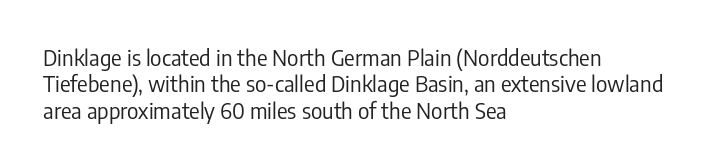
Q: Is the text bold? A: No.
Q: Is the text italic (slanted)? A: No, it is upright.
Q: Is the text underlined? A: No.
Q: How is the paragraph aligned? A: Left-aligned.
Q: Is the spacing between letters normal or unusually wide? A: Normal.
